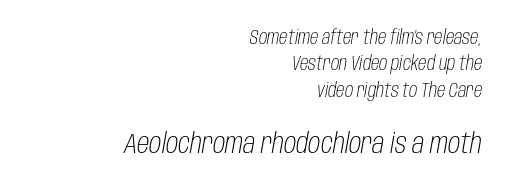
{"italic": "yes", "lean": "right", "slant_degrees": 10, "bold": "no", "weight": "light", "width": "condensed", "stroke_contrast": "low", "x_height": "large", "monospaced": "no", "underline": "no", "align": "right", "line_spacing": "normal", "line_spacing_ratio": 1.39, "letter_spacing": "normal", "letter_spacing_em": 0.0, "larger_block": "second", "size_ratio": 1.47, "glyph_px": 28}
